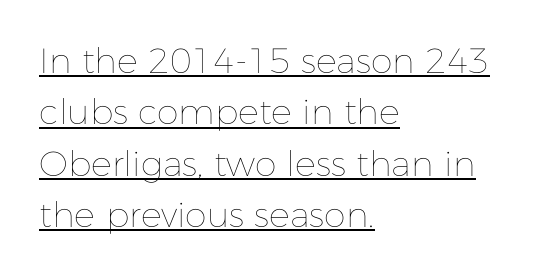
{"italic": "no", "bold": "no", "weight": "thin", "width": "normal", "stroke_contrast": "low", "x_height": "medium", "monospaced": "no", "underline": "yes", "align": "left", "line_spacing": "normal", "line_spacing_ratio": 1.47, "letter_spacing": "normal", "letter_spacing_em": 0.0, "glyph_px": 35}
